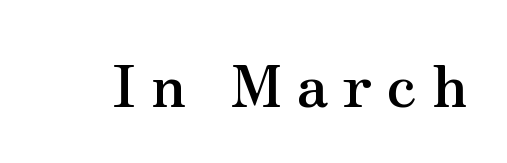
{"serif": "yes", "italic": "no", "bold": "yes", "weight": "semibold", "width": "normal", "stroke_contrast": "medium", "x_height": "small", "monospaced": "no", "underline": "no", "letter_spacing": "wide", "letter_spacing_em": 0.25, "glyph_px": 58}
